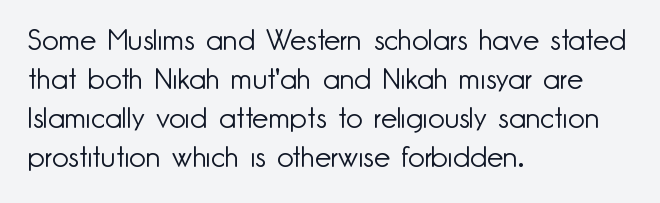
{"serif": "no", "italic": "no", "bold": "no", "weight": "light", "width": "normal", "stroke_contrast": "low", "x_height": "small", "monospaced": "no", "underline": "no", "align": "left", "line_spacing": "normal", "line_spacing_ratio": 1.34, "letter_spacing": "normal", "letter_spacing_em": 0.0, "glyph_px": 29}
